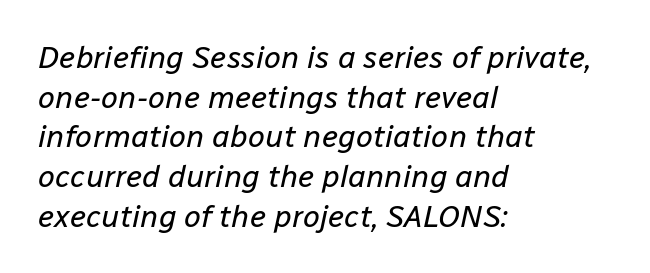
{"italic": "yes", "lean": "right", "slant_degrees": 12, "bold": "no", "weight": "regular", "width": "normal", "stroke_contrast": "low", "x_height": "medium", "monospaced": "no", "underline": "no", "align": "left", "line_spacing": "normal", "line_spacing_ratio": 1.28, "letter_spacing": "normal", "letter_spacing_em": 0.0, "glyph_px": 31}
